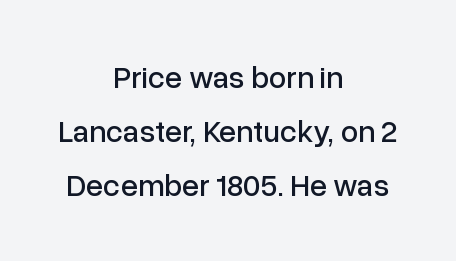
Q: Is the text italic (slanted)? A: No, it is upright.
Q: Is the typeface a serif or a sans-serif typeface? A: Sans-serif.
Q: Is the text underlined? A: No.
Q: How is the paragraph aligned? A: Centered.
Q: Is the spacing between letters normal or unusually wide? A: Normal.
Q: Width (condensed, normal, or wide)? A: Normal.
Q: Stroke contrast? A: Low.
Q: x-height? A: Medium.
Q: Monospaced? A: No.
